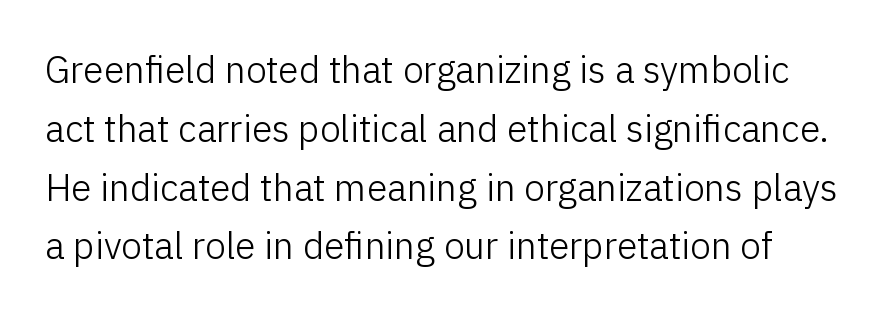
The image shows 37 px light sans-serif type, upright; set normal line spacing (1.59x), normal letter spacing, not underlined; low stroke contrast and a medium x-height.
